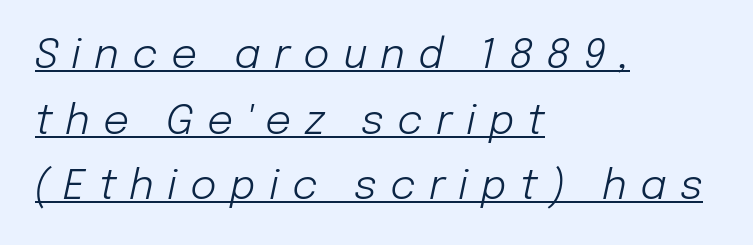
Q: Is the text bold? A: No.
Q: Is the text italic (slanted)? A: Yes, it leans right by about 12 degrees.
Q: Is the text underlined? A: Yes.
Q: How is the paragraph aligned? A: Left-aligned.
Q: Is the spacing between letters normal or unusually wide? A: Unusually wide.
Q: Is the spacing between lines tight, normal or loose? A: Normal.
Q: Width (condensed, normal, or wide)? A: Normal.
Q: Stroke contrast? A: Low.
Q: x-height? A: Medium.
Q: Monospaced? A: No.
